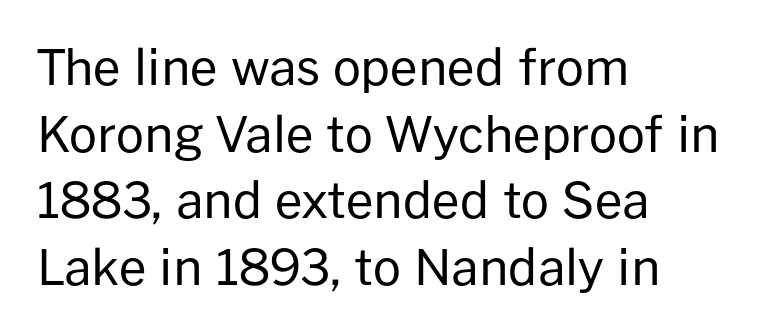
The image shows 49 px regular-weight sans-serif type, upright; set left-aligned, normal line spacing (1.36x), normal letter spacing, not underlined; low stroke contrast and a medium x-height.
